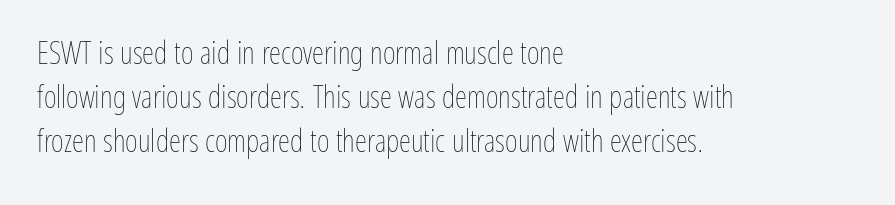
The image shows 31 px thin, condensed type, upright; set left-aligned, normal line spacing (1.42x), normal letter spacing, not underlined; low stroke contrast and a medium x-height.
